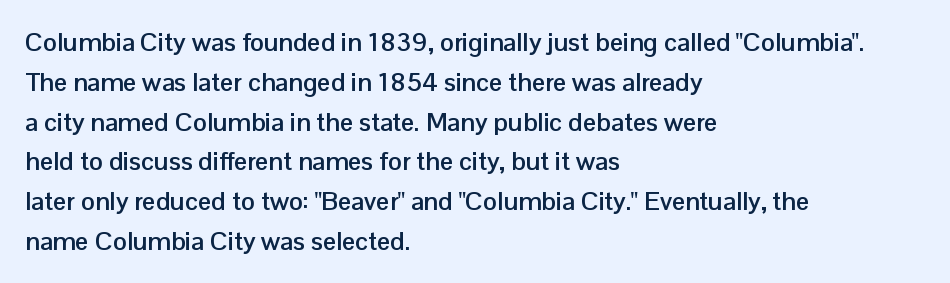
The image shows 26 px bold type, upright; set left-aligned, normal line spacing (1.53x), normal letter spacing, not underlined.
